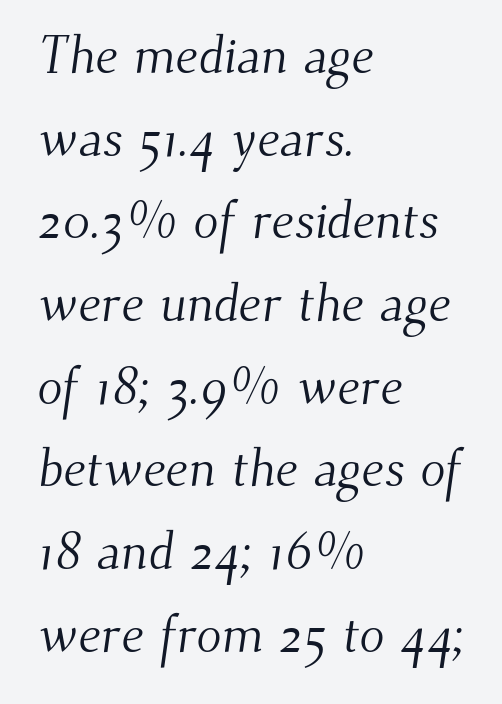
The image shows 52 px light serif type; set left-aligned, normal line spacing (1.59x), normal letter spacing, not underlined; medium stroke contrast and a small x-height.
